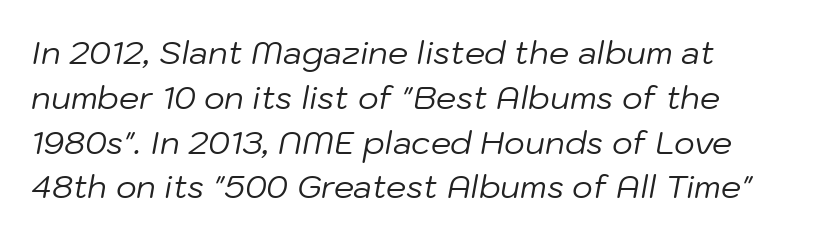
Note the varied advance widths — an 'i' is clearly narrower than an 'm'. There is no visible air inserted between adjacent glyphs. An italicized treatment has been applied to the whole sample. Glance below the letters and you will spot only blank space.
